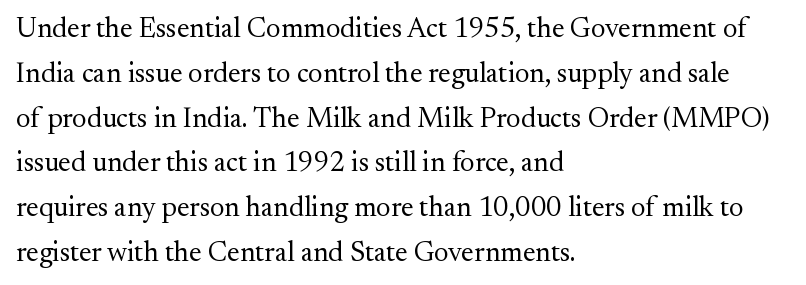
{"serif": "yes", "italic": "no", "bold": "no", "weight": "regular", "width": "normal", "stroke_contrast": "medium", "x_height": "small", "monospaced": "no", "underline": "no", "align": "left", "line_spacing": "normal", "line_spacing_ratio": 1.6, "letter_spacing": "normal", "letter_spacing_em": 0.0, "glyph_px": 28}
